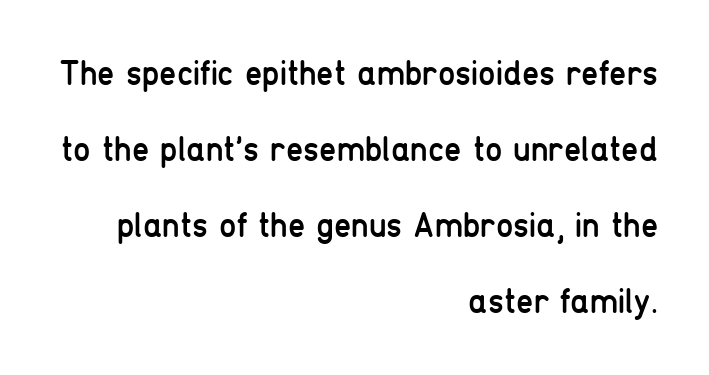
{"serif": "no", "italic": "no", "bold": "no", "weight": "regular", "width": "condensed", "stroke_contrast": "low", "x_height": "medium", "monospaced": "no", "underline": "no", "align": "right", "line_spacing": "loose", "line_spacing_ratio": 2.17, "letter_spacing": "normal", "letter_spacing_em": 0.0, "glyph_px": 35}
